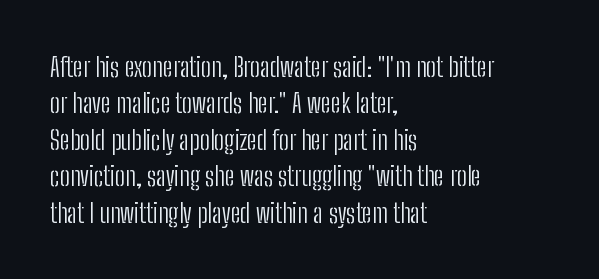
{"italic": "no", "bold": "no", "underline": "no", "align": "left", "line_spacing": "normal", "line_spacing_ratio": 1.35, "letter_spacing": "normal", "letter_spacing_em": 0.0, "glyph_px": 27}
